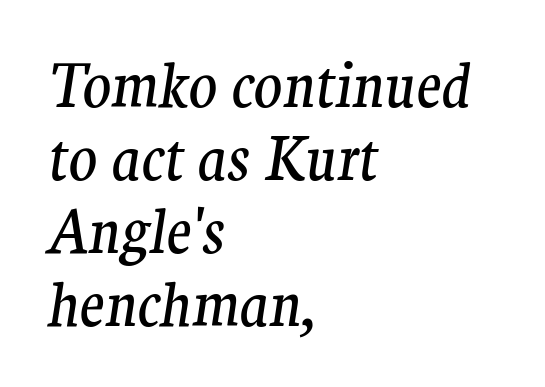
The image shows 59 px regular-weight serif type, italic (leaning right); set left-aligned, line spacing 1.24x, normal letter spacing, not underlined; medium stroke contrast and a medium x-height.
